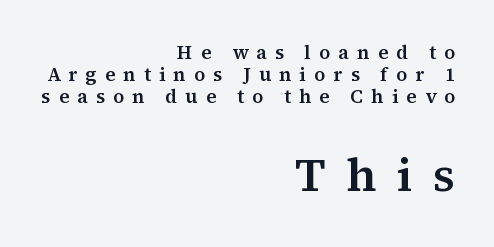
Q: Is the text italic (slanted)? A: No, it is upright.
Q: Is the typeface a serif or a sans-serif typeface? A: Serif.
Q: Is the text underlined? A: No.
Q: How is the paragraph aligned? A: Right-aligned.
Q: Is the spacing between letters normal or unusually wide? A: Unusually wide.
Q: Is the spacing between lines tight, normal or loose? A: Tight.
Q: Which block of text is set in a larger size, the first (top) or the second (bottom)? A: The second (bottom) one.
Q: Width (condensed, normal, or wide)? A: Normal.
Q: Stroke contrast? A: Medium.
Q: x-height? A: Medium.
Q: Monospaced? A: No.
